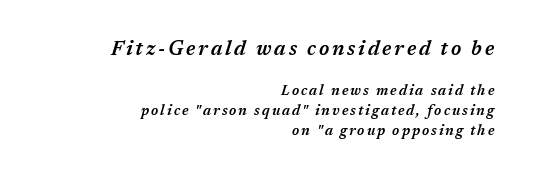
Q: Is the text bold? A: Semi-bold.
Q: Is the text italic (slanted)? A: Yes, it leans right by about 17 degrees.
Q: Is the text underlined? A: No.
Q: How is the paragraph aligned? A: Right-aligned.
Q: Is the spacing between lines tight, normal or loose? A: Normal.
Q: Which block of text is set in a larger size, the first (top) or the second (bottom)? A: The first (top) one.
